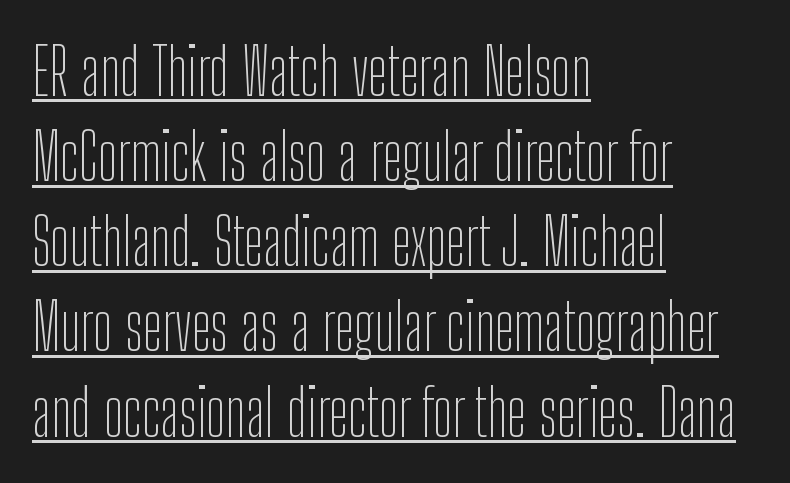
Q: Is the text bold? A: No.
Q: Is the text italic (slanted)? A: No, it is upright.
Q: Is the typeface a serif or a sans-serif typeface? A: Sans-serif.
Q: Is the text underlined? A: Yes.
Q: How is the paragraph aligned? A: Left-aligned.
Q: Is the spacing between letters normal or unusually wide? A: Normal.
Q: Is the spacing between lines tight, normal or loose? A: Normal.
Q: Width (condensed, normal, or wide)? A: Condensed.
Q: Stroke contrast? A: Low.
Q: x-height? A: Medium.
Q: Monospaced? A: No.
